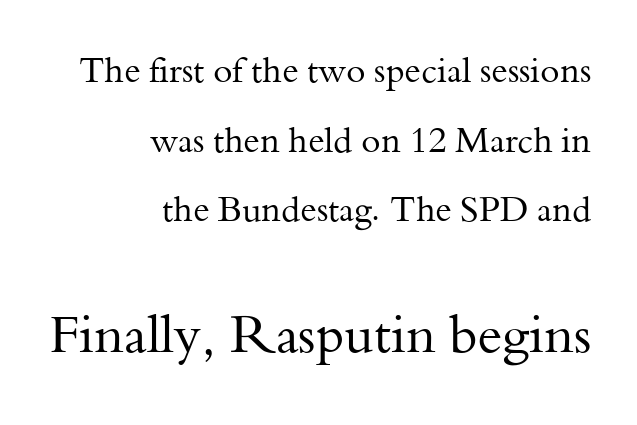
The image shows 53 px regular-weight serif type, upright; set right-aligned, loose line spacing (1.99x), normal letter spacing, not underlined; the second (bottom) block is 1.51x larger; medium stroke contrast and a small x-height.
